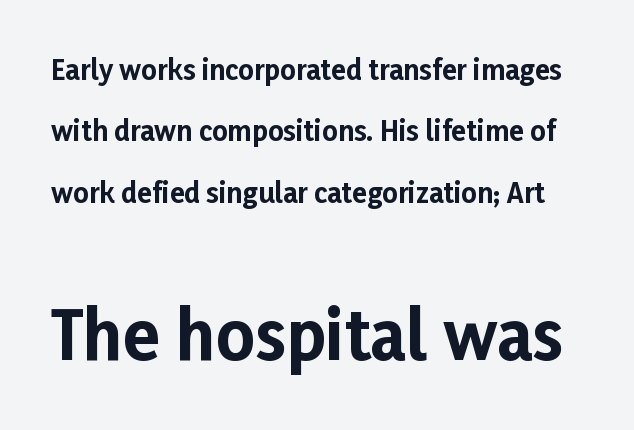
The more generous point size was reserved for the lower chunk. The letters advance in unequal steps, a hallmark of proportional type. Stroke terminals: plain, sans-serif. The passage shown has conventional tracking throughout. Italic: no, the glyphs are upright roman. The gap between lines stays unmarked.
